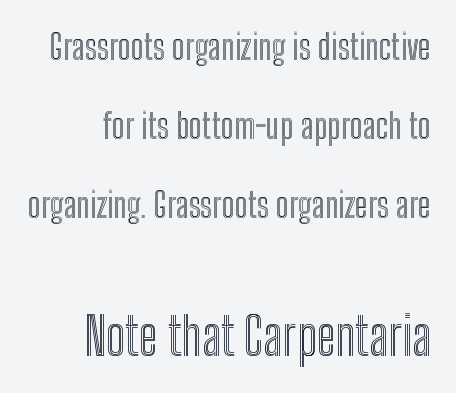
{"italic": "no", "width": "condensed", "x_height": "medium", "monospaced": "no", "underline": "no", "line_spacing": "loose", "line_spacing_ratio": 2.26, "letter_spacing": "normal", "letter_spacing_em": 0.0, "larger_block": "second", "size_ratio": 1.49, "glyph_px": 52}
